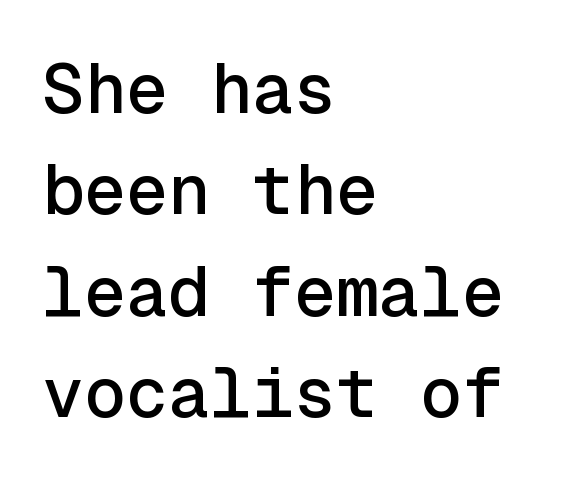
Here the designer chose a console-style face with uniform glyph widths. The axis of the letterforms is exactly vertical. The paragraph has a hard left edge and a soft right edge. Whoever set this chose a conventional vertical rhythm. The line texture is even and compact thanks to regular tracking. Descenders hang freely into open space.
